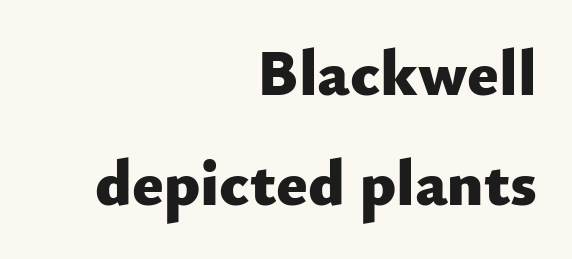
{"serif": "no", "italic": "no", "bold": "yes", "weight": "heavy", "width": "normal", "stroke_contrast": "low", "x_height": "small", "monospaced": "no", "underline": "no", "align": "right", "line_spacing": "normal", "line_spacing_ratio": 1.69, "letter_spacing": "normal", "letter_spacing_em": 0.0, "glyph_px": 65}
